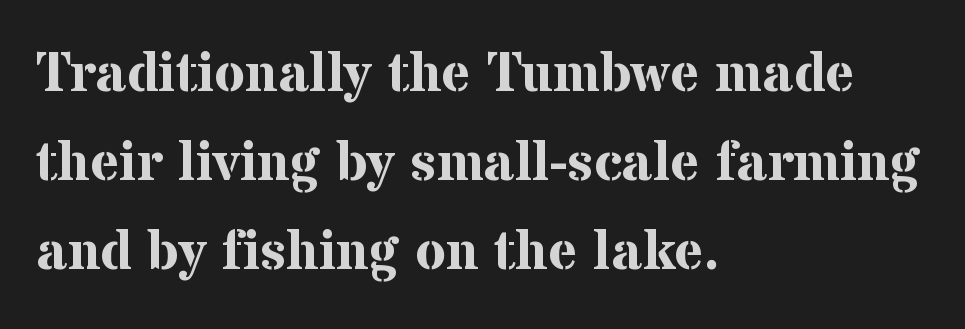
Q: Is the text bold? A: Yes.
Q: Is the text italic (slanted)? A: No, it is upright.
Q: Is the typeface a serif or a sans-serif typeface? A: Serif.
Q: Is the text underlined? A: No.
Q: How is the paragraph aligned? A: Left-aligned.
Q: Is the spacing between letters normal or unusually wide? A: Normal.
Q: Is the spacing between lines tight, normal or loose? A: Normal.
Q: Width (condensed, normal, or wide)? A: Normal.
Q: Stroke contrast? A: Medium.
Q: x-height? A: Medium.
Q: Monospaced? A: No.
